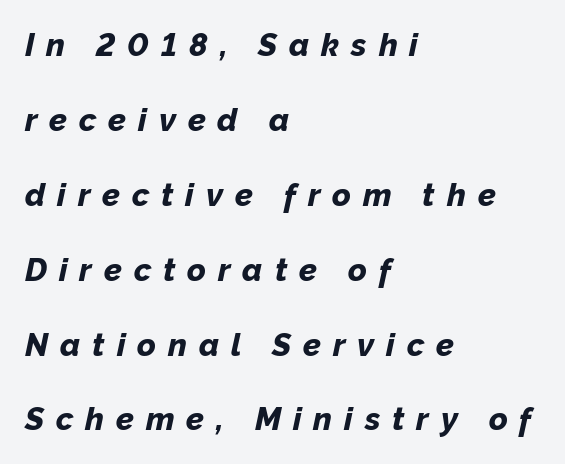
{"italic": "yes", "lean": "right", "slant_degrees": 12, "bold": "yes", "weight": "bold", "width": "normal", "stroke_contrast": "low", "x_height": "medium", "monospaced": "no", "underline": "no", "align": "left", "line_spacing": "loose", "line_spacing_ratio": 2.34, "letter_spacing": "wide", "letter_spacing_em": 0.37, "glyph_px": 32}
